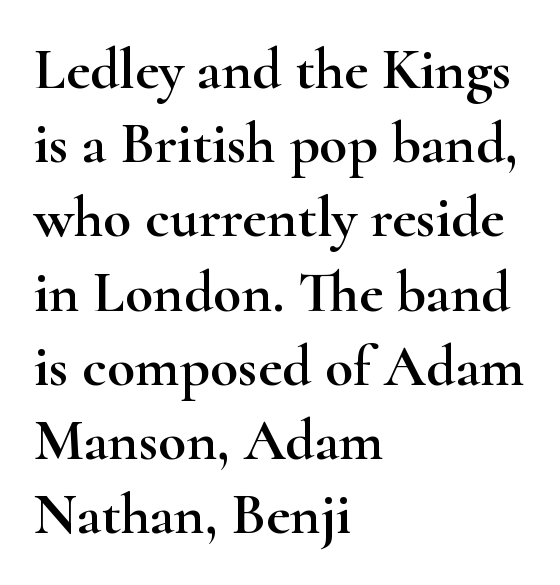
Q: Is the text italic (slanted)? A: No, it is upright.
Q: Is the typeface a serif or a sans-serif typeface? A: Serif.
Q: Is the text underlined? A: No.
Q: How is the paragraph aligned? A: Left-aligned.
Q: Is the spacing between letters normal or unusually wide? A: Normal.
Q: Is the spacing between lines tight, normal or loose? A: Normal.
Q: Width (condensed, normal, or wide)? A: Wide.
Q: Stroke contrast? A: High.
Q: x-height? A: Small.
Q: Monospaced? A: No.
